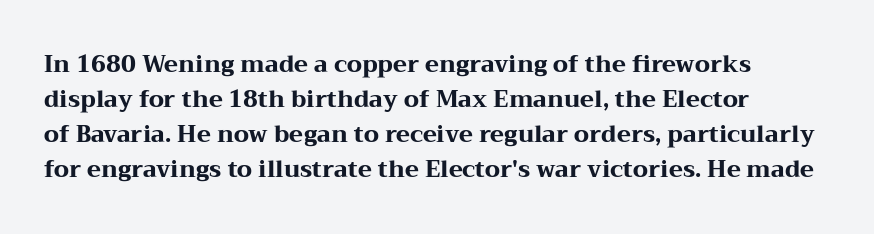
The image shows 23 px bold type, upright; set left-aligned, normal line spacing (1.52x), normal letter spacing, not underlined.
